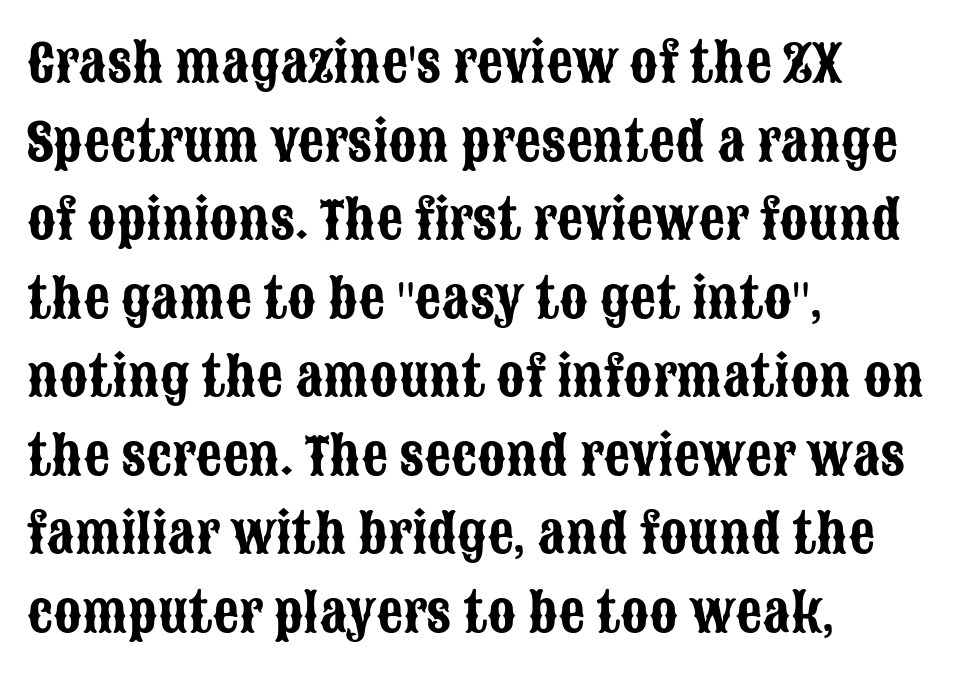
{"serif": "no", "italic": "no", "width": "condensed", "stroke_contrast": "low", "x_height": "large", "monospaced": "no", "underline": "no", "align": "left", "line_spacing": "normal", "line_spacing_ratio": 1.51, "letter_spacing": "normal", "letter_spacing_em": 0.0, "glyph_px": 52}
